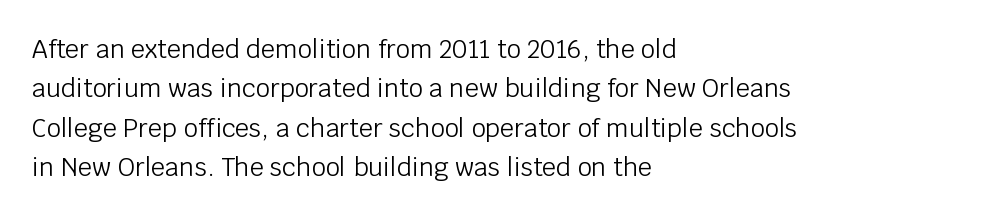
{"italic": "no", "bold": "no", "underline": "no", "align": "left", "line_spacing": "normal", "line_spacing_ratio": 1.58, "letter_spacing": "normal", "letter_spacing_em": 0.0, "glyph_px": 25}
